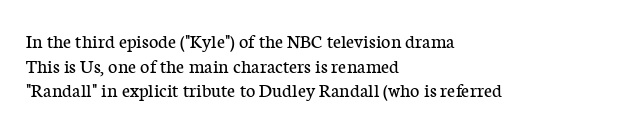
Q: Is the text bold? A: No.
Q: Is the text italic (slanted)? A: No, it is upright.
Q: Is the text underlined? A: No.
Q: How is the paragraph aligned? A: Left-aligned.
Q: Is the spacing between letters normal or unusually wide? A: Normal.
